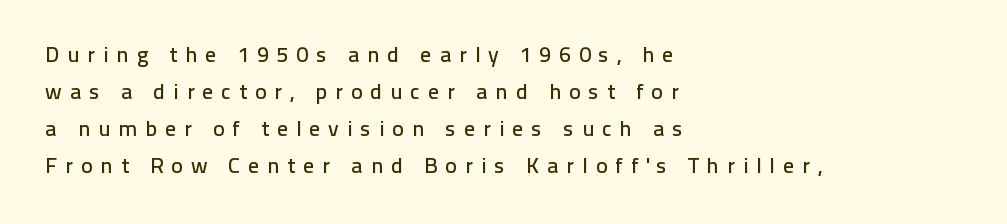
The image shows 22 px text type, upright; set left-aligned, normal line spacing (1.68x), unusually wide letter spacing (+0.36 em), not underlined.
